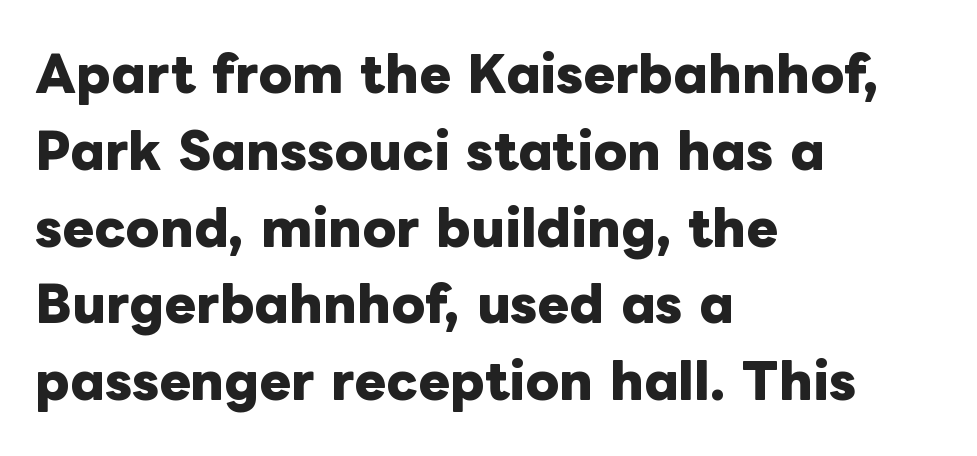
Q: Is the text bold? A: Yes.
Q: Is the text italic (slanted)? A: No, it is upright.
Q: Is the text underlined? A: No.
Q: How is the paragraph aligned? A: Left-aligned.
Q: Is the spacing between letters normal or unusually wide? A: Normal.
Q: Is the spacing between lines tight, normal or loose? A: Normal.
Q: Width (condensed, normal, or wide)? A: Normal.
Q: Stroke contrast? A: Low.
Q: x-height? A: Medium.
Q: Monospaced? A: No.
